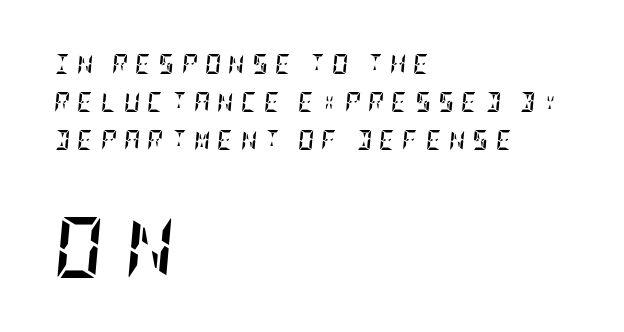
The image shows 61 px semibold, condensed type, italic (leaning right); set left-aligned, loose line spacing (1.9x), unusually wide letter spacing (+0.35 em), not underlined; the second (bottom) block is 3.05x larger; low stroke contrast and a large x-height.
